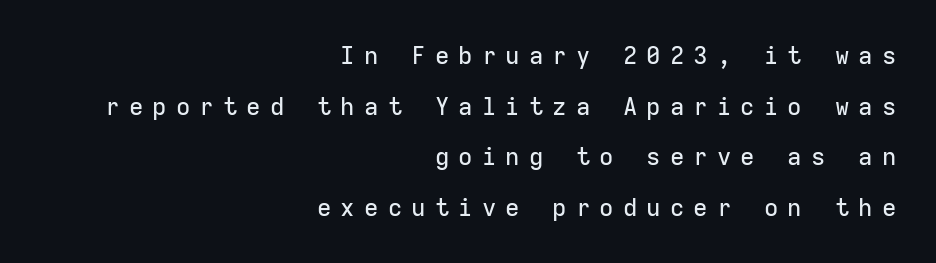
The image shows 24 px text type, upright; set right-aligned, loose line spacing (2.11x), unusually wide letter spacing (+0.38 em), not underlined.
